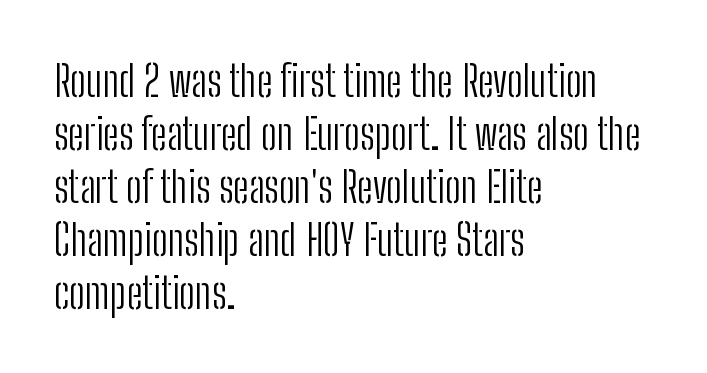
Nobody touched the tracking dial on this one. The rag falls on the right side of this text block. Posture: vertical. Nothing heavy about these letters — not bold at all. Stroke terminals: plain, sans-serif.
